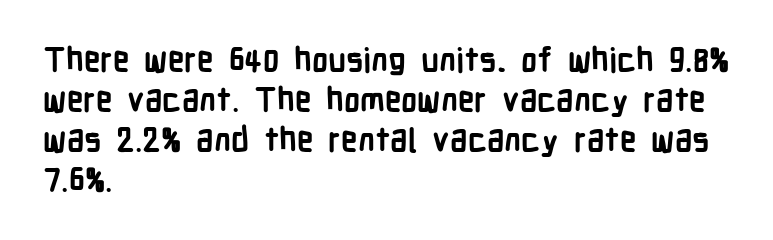
Q: Is the text bold? A: Yes.
Q: Is the text italic (slanted)? A: No, it is upright.
Q: Is the typeface a serif or a sans-serif typeface? A: Sans-serif.
Q: Is the text underlined? A: No.
Q: How is the paragraph aligned? A: Left-aligned.
Q: Is the spacing between letters normal or unusually wide? A: Normal.
Q: Width (condensed, normal, or wide)? A: Condensed.
Q: Stroke contrast? A: Low.
Q: x-height? A: Medium.
Q: Monospaced? A: No.
